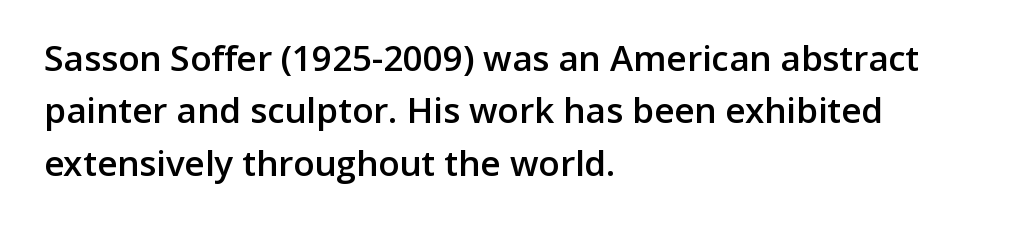
Quick note: not italic, upright. Its strokes are somewhat broadened, the hallmark of semibold type. Descenders hang freely into open space. The rendering shows plain stroke endings on the letterforms — a sans-serif design. Standard letterfit; no display-style spreading of the glyphs.
